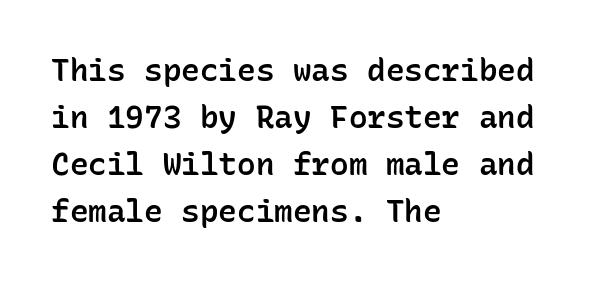
{"serif": "no", "italic": "no", "bold": "semi", "weight": "semibold", "width": "normal", "stroke_contrast": "low", "x_height": "medium", "monospaced": "yes", "underline": "no", "align": "left", "line_spacing": "normal", "line_spacing_ratio": 1.52, "letter_spacing": "normal", "letter_spacing_em": 0.0, "glyph_px": 31}
